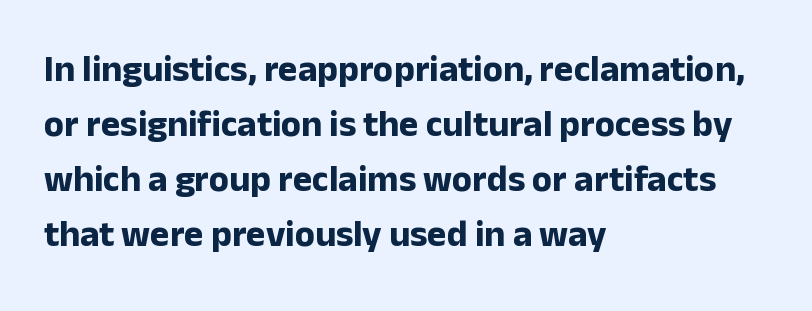
The image shows 37 px bold sans-serif type, upright; set left-aligned, normal line spacing (1.49x), normal letter spacing, not underlined; low stroke contrast and a medium x-height.
